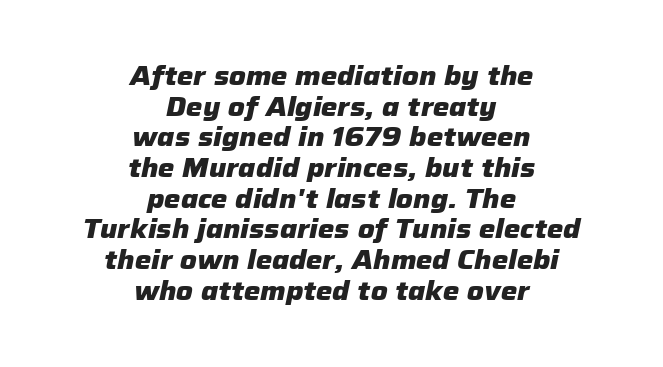
Q: Is the text bold? A: Yes.
Q: Is the text italic (slanted)? A: Yes, it leans right by about 12 degrees.
Q: Is the text underlined? A: No.
Q: How is the paragraph aligned? A: Centered.
Q: Is the spacing between letters normal or unusually wide? A: Normal.
